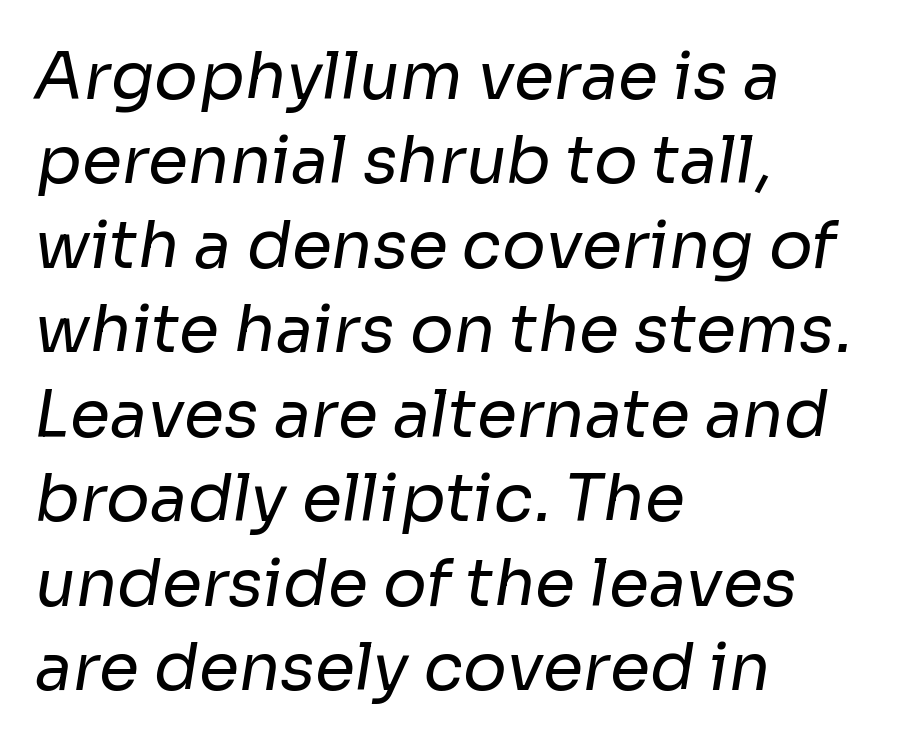
The letters advance in unequal steps, a hallmark of proportional type. Honestly, the letter spacing is just normal — you wouldn't notice it. Type style note: lacks serifs. Words float on clear page, feet unadorned. Vertically, the passage feels balanced, rows spaced as you'd expect. The paragraph has a hard left edge and a soft right edge.
